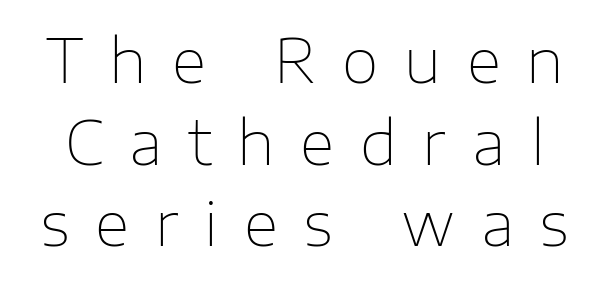
Unlike italic type, these characters show no tilt at all. Baseline-to-baseline distance is the conventional proportion of letter height. The type is letterspaced generously, with wide tracking. The characters display no serif detailing; their extremities are plain. You could not count columns in this text — the font is proportionally spaced.
